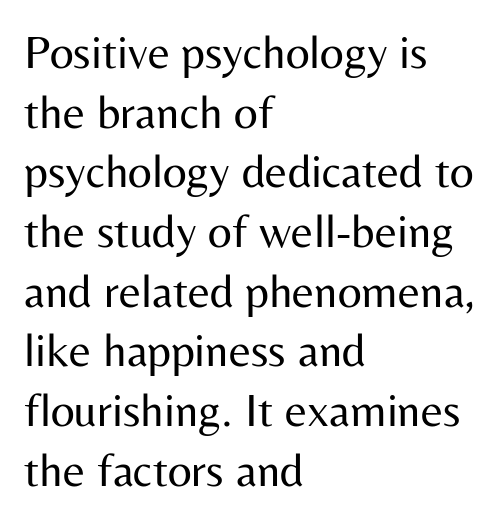
The image shows 47 px regular-weight sans-serif type, upright; set left-aligned, normal line spacing (1.27x), normal letter spacing, not underlined; medium stroke contrast and a medium x-height.
